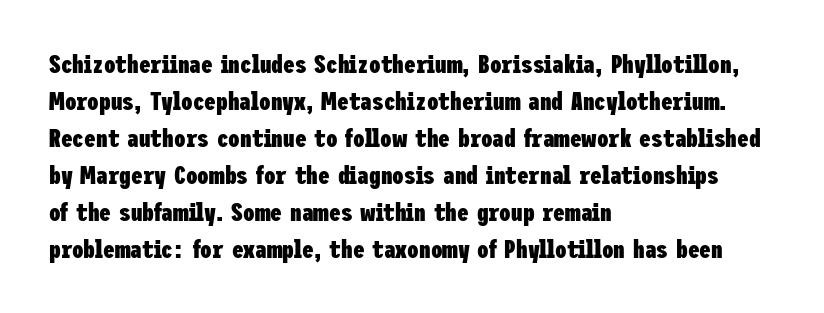
The image shows 26 px bold type, upright; set left-aligned, normal line spacing (1.42x), normal letter spacing, not underlined.
